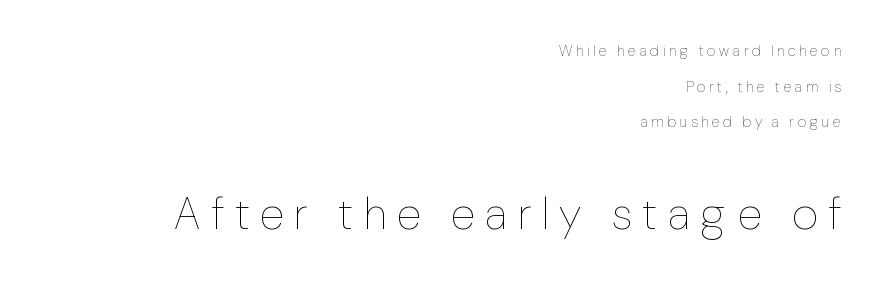
Q: Is the text bold? A: No.
Q: Is the text italic (slanted)? A: No, it is upright.
Q: Is the text underlined? A: No.
Q: How is the paragraph aligned? A: Right-aligned.
Q: Is the spacing between letters normal or unusually wide? A: Unusually wide.
Q: Is the spacing between lines tight, normal or loose? A: Loose.
Q: Which block of text is set in a larger size, the first (top) or the second (bottom)? A: The second (bottom) one.
Q: Width (condensed, normal, or wide)? A: Condensed.
Q: Stroke contrast? A: Low.
Q: x-height? A: Medium.
Q: Monospaced? A: No.
